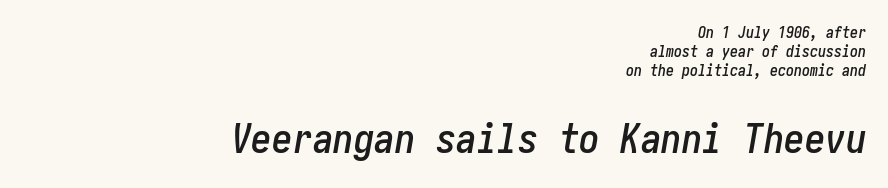
The image shows 41 px condensed type, italic (leaning right); set right-aligned, line spacing 1.2x, normal letter spacing, not underlined; the second (bottom) block is 2.56x larger; low stroke contrast and a medium x-height.
